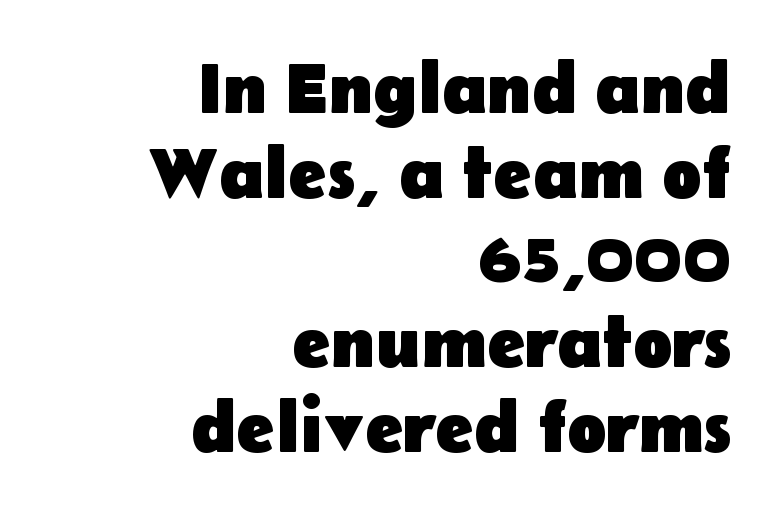
A typesetter would call this proportional, since set widths differ per character. Nope, not italic — everything's standing straight. A bare baseline throughout the passage. Tracking here is standard; glyphs follow each other at the usual distance. A typesetter would label this face a sans. Strong, thick strokes mark this as bold type.
